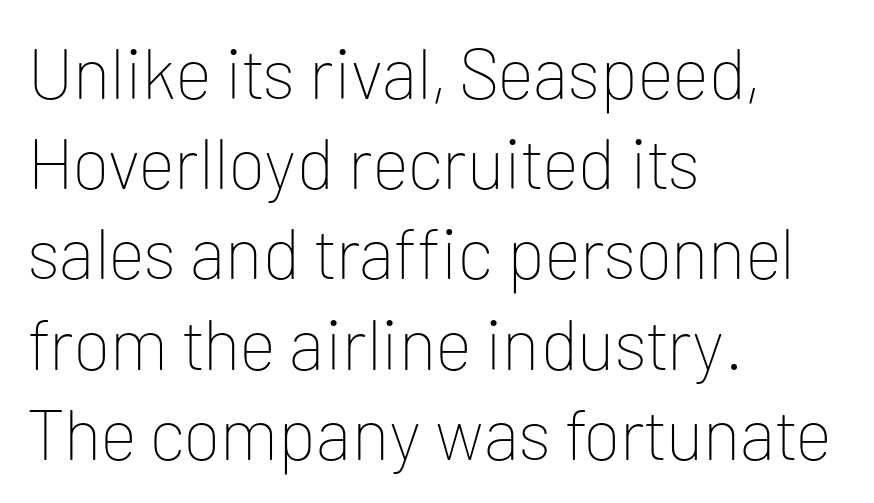
Q: Is the text bold? A: No.
Q: Is the text italic (slanted)? A: No, it is upright.
Q: Is the typeface a serif or a sans-serif typeface? A: Sans-serif.
Q: Is the text underlined? A: No.
Q: How is the paragraph aligned? A: Left-aligned.
Q: Is the spacing between letters normal or unusually wide? A: Normal.
Q: Is the spacing between lines tight, normal or loose? A: Normal.
Q: Width (condensed, normal, or wide)? A: Normal.
Q: Stroke contrast? A: Low.
Q: x-height? A: Medium.
Q: Monospaced? A: No.
